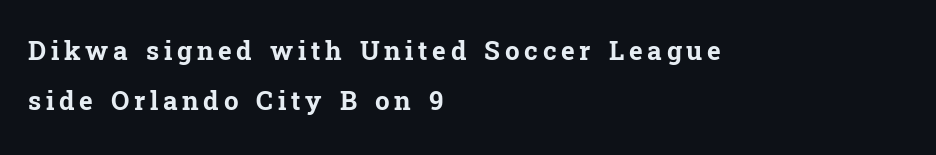
The image shows 26 px bold type, upright; set left-aligned, loose line spacing (1.93x), not underlined.
